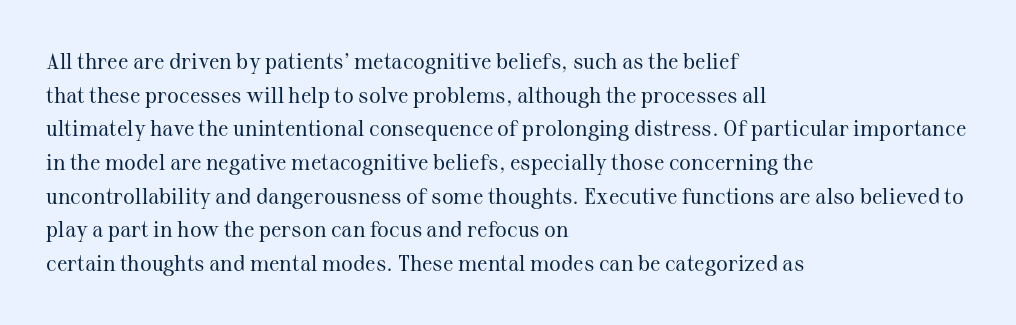
The image shows 22 px text type, upright; set left-aligned, normal line spacing (1.53x), normal letter spacing, not underlined.
